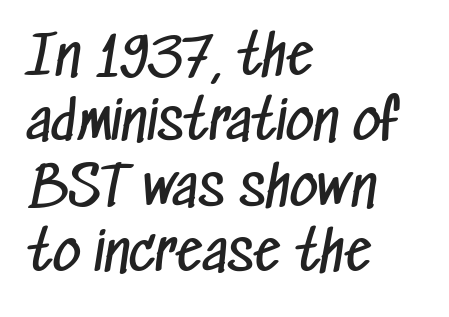
Q: Is the text bold? A: No.
Q: Is the typeface a serif or a sans-serif typeface? A: Sans-serif.
Q: Is the text underlined? A: No.
Q: How is the paragraph aligned? A: Left-aligned.
Q: Is the spacing between letters normal or unusually wide? A: Normal.
Q: Width (condensed, normal, or wide)? A: Condensed.
Q: Stroke contrast? A: Low.
Q: x-height? A: Medium.
Q: Monospaced? A: No.
